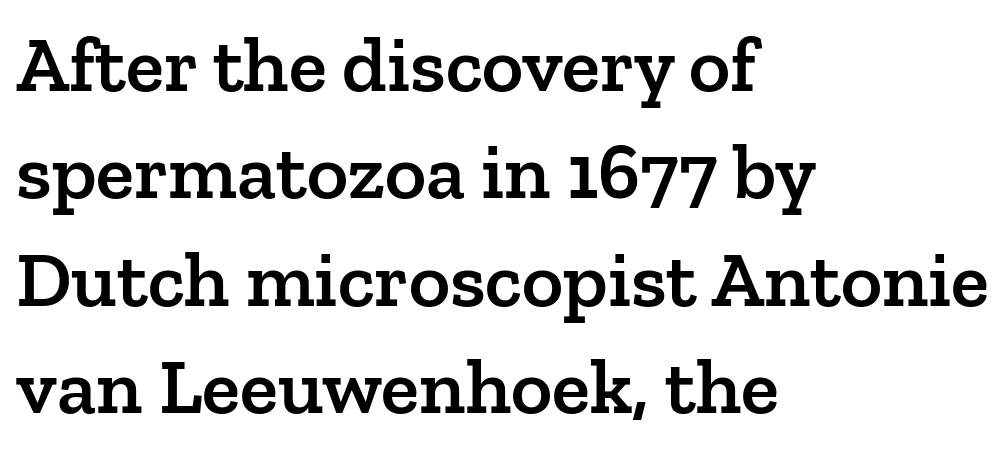
The image shows 79 px semibold serif type, upright; set left-aligned, normal line spacing (1.36x), normal letter spacing, not underlined; low stroke contrast and a medium x-height.
